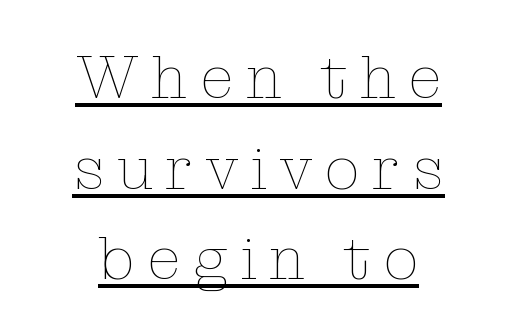
The axis of the letterforms is exactly vertical. Caption: lettering with a line underneath. On a weight scale, this lands at 450 or below. Character widths vary here, with narrow letters taking less room than wide ones. What stands out about the letter spacing? Its width — letters are far apart. The rendering positions every line midway between the sides.
